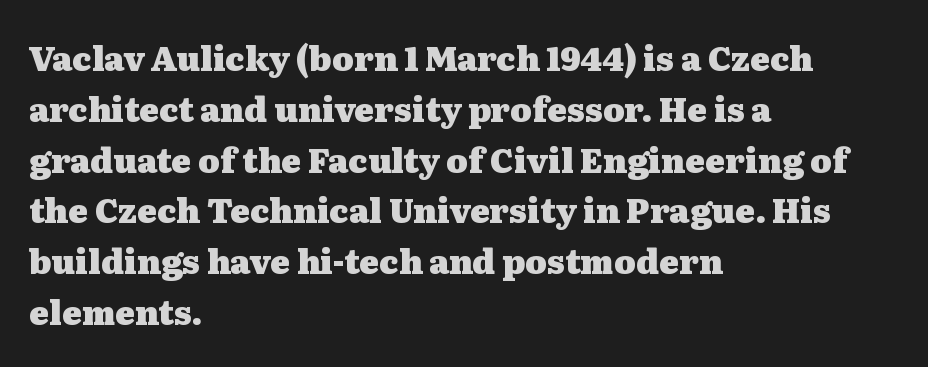
The image shows 33 px heavy, wide serif type, upright; set left-aligned, normal line spacing (1.54x), normal letter spacing, not underlined; medium stroke contrast and a medium x-height.
